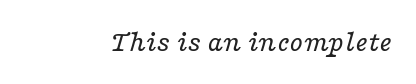
The face used here is rendered with its standard letterfit. Old-style or modern, the face here clearly has serifs. The letters advance in unequal steps, a hallmark of proportional type. Check the space under the baseline: it is left empty.
